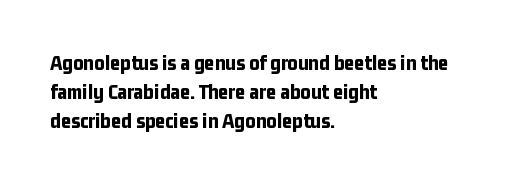
I'd describe the lettering as bold — thick and assertive. Line starts are locked; line ends wander. Nope, not italic — everything's standing straight. Only glyphs here, with clear space below each row.
